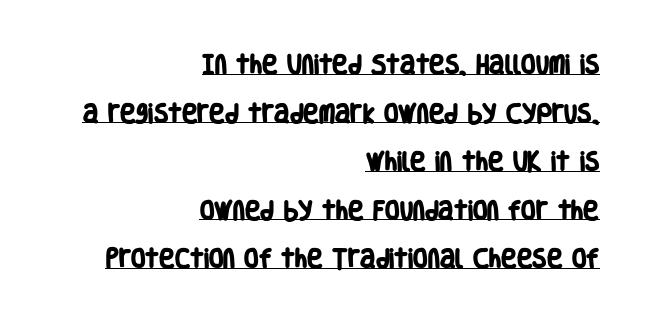
Q: Is the text bold? A: Yes.
Q: Is the text underlined? A: Yes.
Q: How is the paragraph aligned? A: Right-aligned.
Q: Is the spacing between letters normal or unusually wide? A: Normal.
Q: Is the spacing between lines tight, normal or loose? A: Loose.
